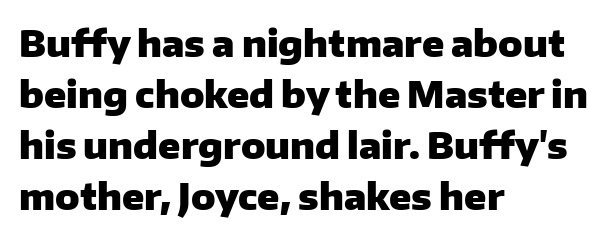
The image shows 36 px heavy sans-serif type, upright; set left-aligned, normal line spacing (1.42x), normal letter spacing, not underlined; low stroke contrast and a medium x-height.
